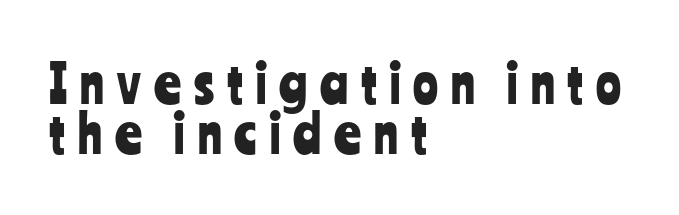
The space between consecutive lines is stingy. The compositor pushed each line to the left boundary. Vertical strokes here are truly vertical. Bare-footed words on every line. There is plenty of visible air inserted between adjacent glyphs. In terms of letterform style, serifs are entirely absent.
